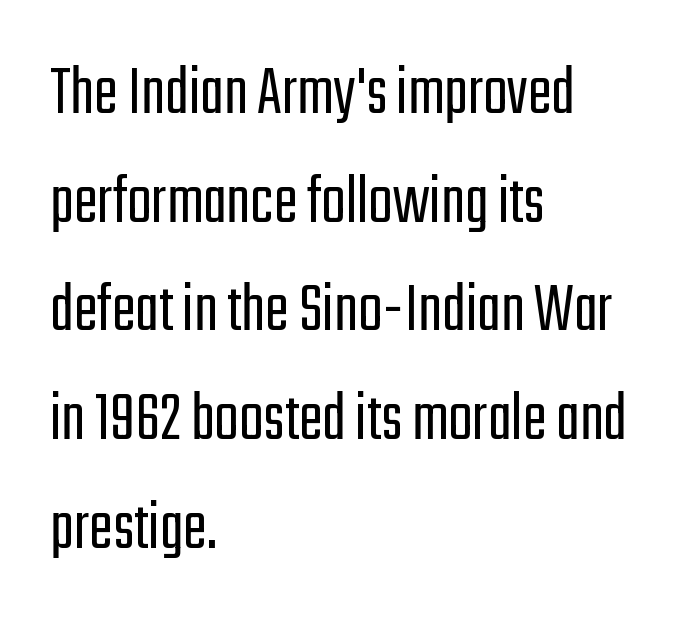
Q: Is the text bold? A: No.
Q: Is the text italic (slanted)? A: No, it is upright.
Q: Is the typeface a serif or a sans-serif typeface? A: Sans-serif.
Q: Is the text underlined? A: No.
Q: How is the paragraph aligned? A: Left-aligned.
Q: Is the spacing between letters normal or unusually wide? A: Normal.
Q: Is the spacing between lines tight, normal or loose? A: Normal.
Q: Width (condensed, normal, or wide)? A: Condensed.
Q: Stroke contrast? A: Low.
Q: x-height? A: Medium.
Q: Monospaced? A: No.
